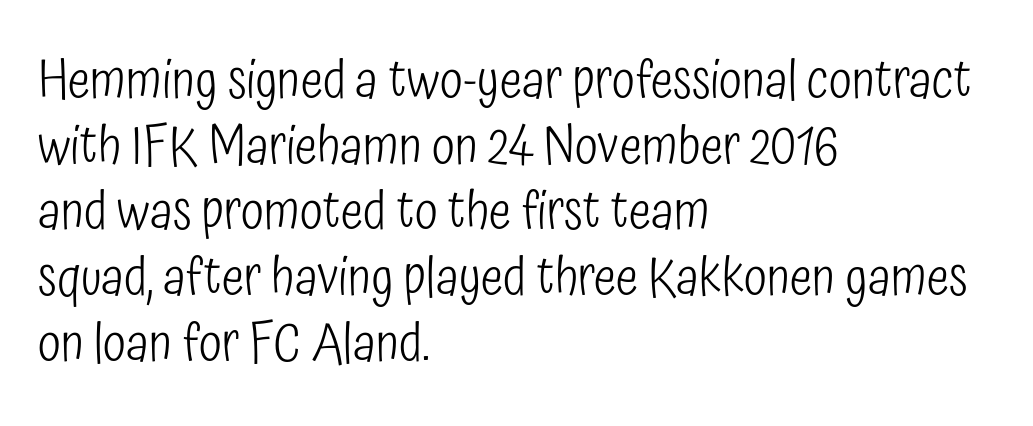
The image shows 53 px light, condensed sans-serif type, upright; set left-aligned, line spacing 1.24x, normal letter spacing, not underlined; low stroke contrast and a medium x-height.
